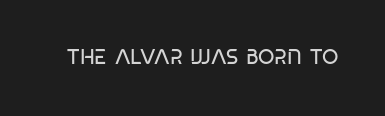
{"italic": "no", "bold": "no", "underline": "no", "letter_spacing": "normal", "letter_spacing_em": 0.0, "glyph_px": 21}
